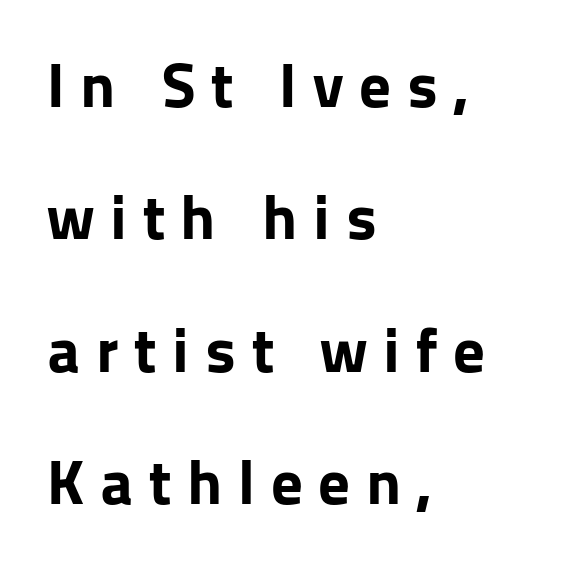
Q: Is the text bold? A: Yes.
Q: Is the text italic (slanted)? A: No, it is upright.
Q: Is the typeface a serif or a sans-serif typeface? A: Sans-serif.
Q: Is the text underlined? A: No.
Q: How is the paragraph aligned? A: Left-aligned.
Q: Is the spacing between letters normal or unusually wide? A: Unusually wide.
Q: Is the spacing between lines tight, normal or loose? A: Loose.
Q: Width (condensed, normal, or wide)? A: Normal.
Q: Stroke contrast? A: Low.
Q: x-height? A: Medium.
Q: Monospaced? A: No.
